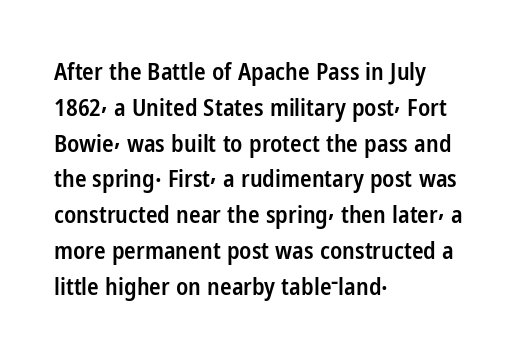
{"italic": "no", "bold": "semi", "underline": "no", "align": "left", "line_spacing": "normal", "line_spacing_ratio": 1.49, "letter_spacing": "normal", "letter_spacing_em": 0.0, "glyph_px": 24}
